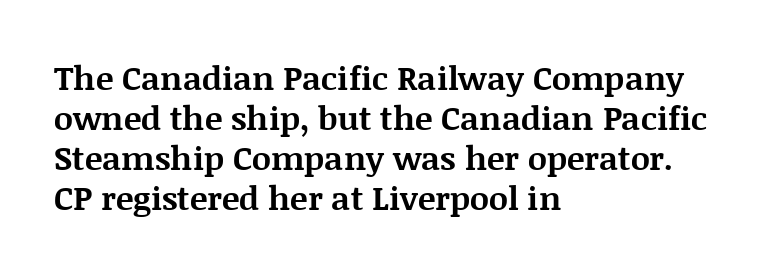
{"serif": "yes", "italic": "no", "bold": "yes", "weight": "bold", "width": "normal", "stroke_contrast": "medium", "x_height": "large", "monospaced": "no", "underline": "no", "align": "left", "line_spacing_ratio": 1.21, "letter_spacing": "normal", "letter_spacing_em": 0.0, "glyph_px": 33}
